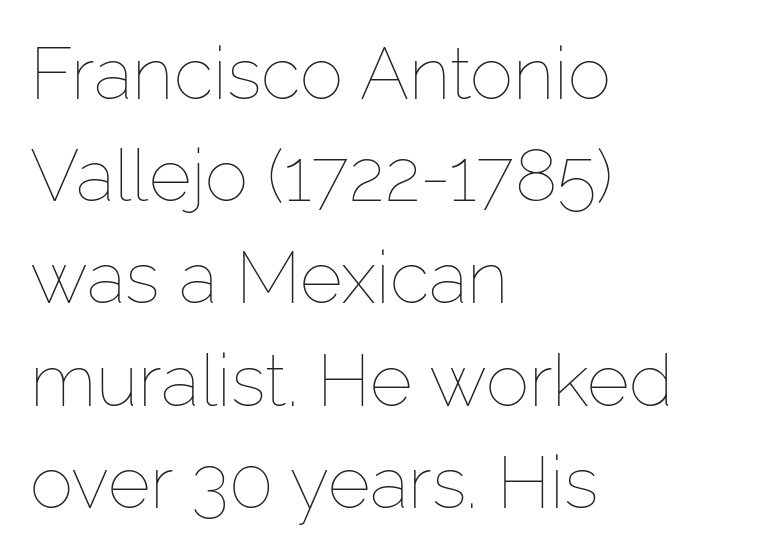
{"italic": "no", "bold": "no", "weight": "thin", "width": "normal", "stroke_contrast": "low", "x_height": "medium", "monospaced": "no", "underline": "no", "align": "left", "line_spacing": "normal", "line_spacing_ratio": 1.4, "letter_spacing": "normal", "letter_spacing_em": 0.0, "glyph_px": 73}
